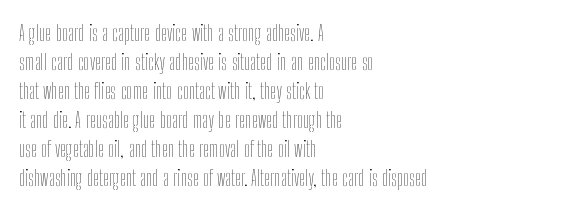
Tall strokes in this sample are plumb rather than angled. The passage shown has conventional tracking throughout. Every row of glyphs begins at an identical x-position on the left. A normal amount of white space separates one row of letters from the next. Type without underlining.
